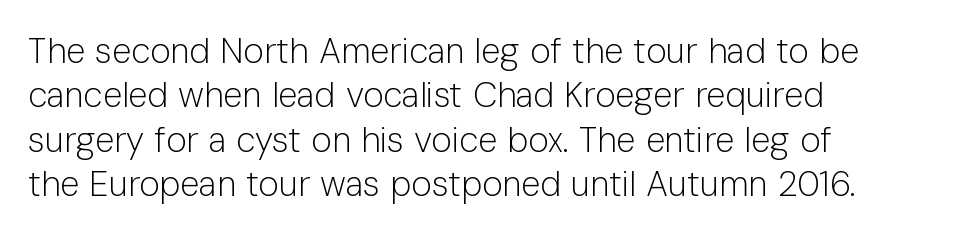
The area under the type is left untouched. Students, note that the glyphs here touch the page at normal intervals. Letterform terminals end flat and unadorned throughout the passage. Upright lettering throughout.
